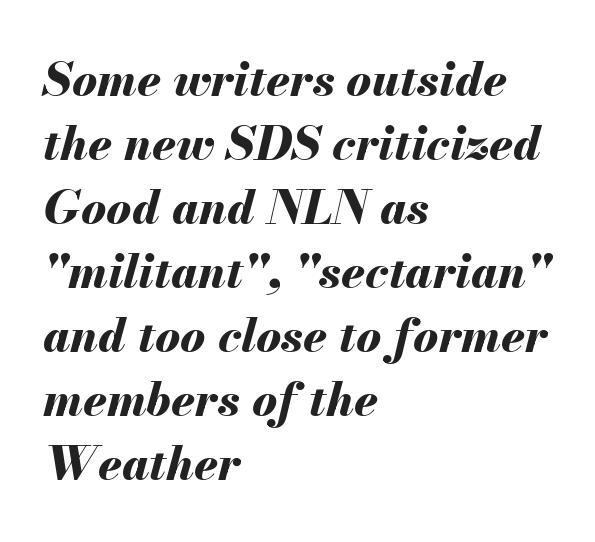
{"italic": "yes", "lean": "right", "slant_degrees": 13, "bold": "yes", "weight": "bold", "width": "normal", "stroke_contrast": "medium", "x_height": "small", "monospaced": "no", "underline": "no", "align": "left", "line_spacing": "normal", "line_spacing_ratio": 1.36, "letter_spacing": "normal", "letter_spacing_em": 0.0, "glyph_px": 47}
